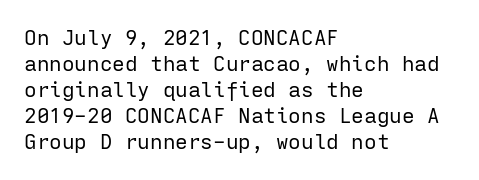
The typography opts for an upright posture over an oblique one. Unmarked baselines from the first word to the last. Students, note that the glyphs here touch the page at normal intervals. Which margin do the lines hug? The left one — the right edge is uneven. The typesetting does not lean heavy: it is not bold.
